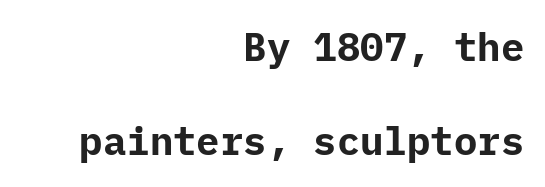
{"serif": "no", "italic": "no", "bold": "yes", "weight": "bold", "width": "normal", "stroke_contrast": "low", "x_height": "medium", "underline": "no", "align": "right", "line_spacing": "loose", "line_spacing_ratio": 2.4, "letter_spacing": "normal", "letter_spacing_em": 0.0, "glyph_px": 39}
